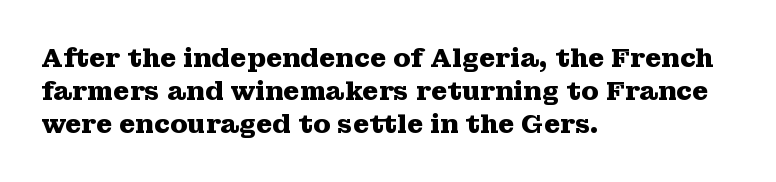
The image shows 26 px bold type, upright; set left-aligned, normal line spacing (1.26x), normal letter spacing, not underlined.
